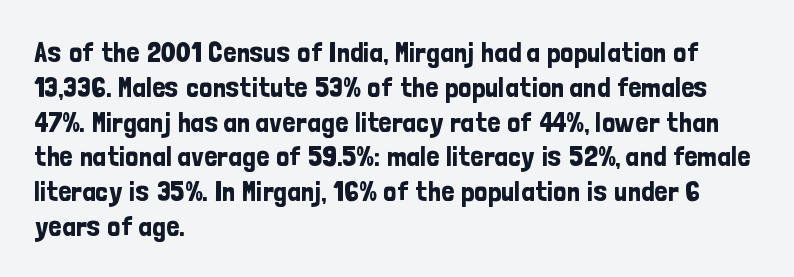
Q: Is the text italic (slanted)? A: No, it is upright.
Q: Is the typeface a serif or a sans-serif typeface? A: Sans-serif.
Q: Is the text underlined? A: No.
Q: How is the paragraph aligned? A: Left-aligned.
Q: Is the spacing between letters normal or unusually wide? A: Normal.
Q: Width (condensed, normal, or wide)? A: Condensed.
Q: Stroke contrast? A: Low.
Q: x-height? A: Medium.
Q: Monospaced? A: No.
